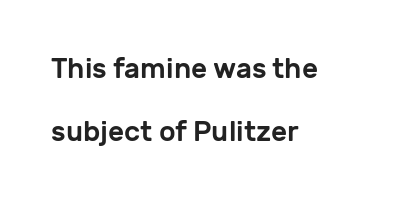
Q: Is the text italic (slanted)? A: No, it is upright.
Q: Is the typeface a serif or a sans-serif typeface? A: Sans-serif.
Q: Is the text underlined? A: No.
Q: How is the paragraph aligned? A: Left-aligned.
Q: Is the spacing between letters normal or unusually wide? A: Normal.
Q: Is the spacing between lines tight, normal or loose? A: Loose.
Q: Width (condensed, normal, or wide)? A: Normal.
Q: Stroke contrast? A: Low.
Q: x-height? A: Medium.
Q: Monospaced? A: No.
